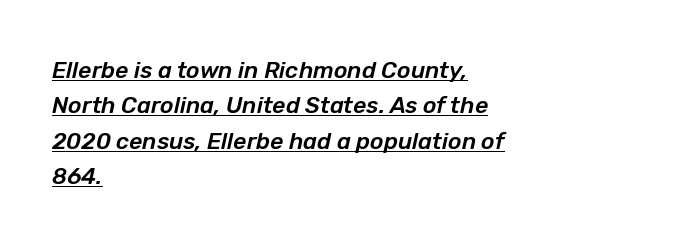
The image shows 23 px text type, italic (leaning right); set left-aligned, normal line spacing (1.54x), normal letter spacing, underlined.
